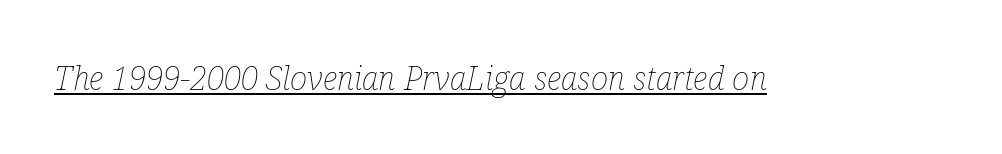
Q: Is the text bold? A: No.
Q: Is the text italic (slanted)? A: Yes, it leans right by about 12 degrees.
Q: Is the text underlined? A: Yes.
Q: Is the spacing between letters normal or unusually wide? A: Normal.
Q: Width (condensed, normal, or wide)? A: Condensed.
Q: Stroke contrast? A: Low.
Q: x-height? A: Medium.
Q: Monospaced? A: No.
